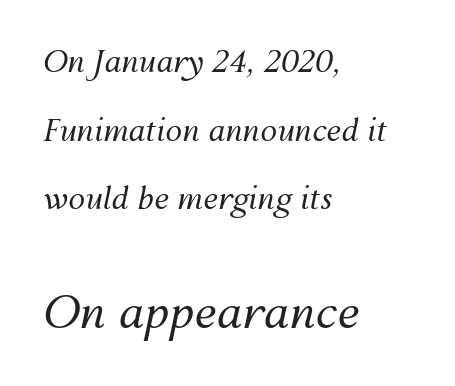
A typesetter would call this zero additional tracking. Which of the two is more prominent by size? The second, at the bottom. The weight would be labelled regular, book, light, or lighter still. Type without underlining.
